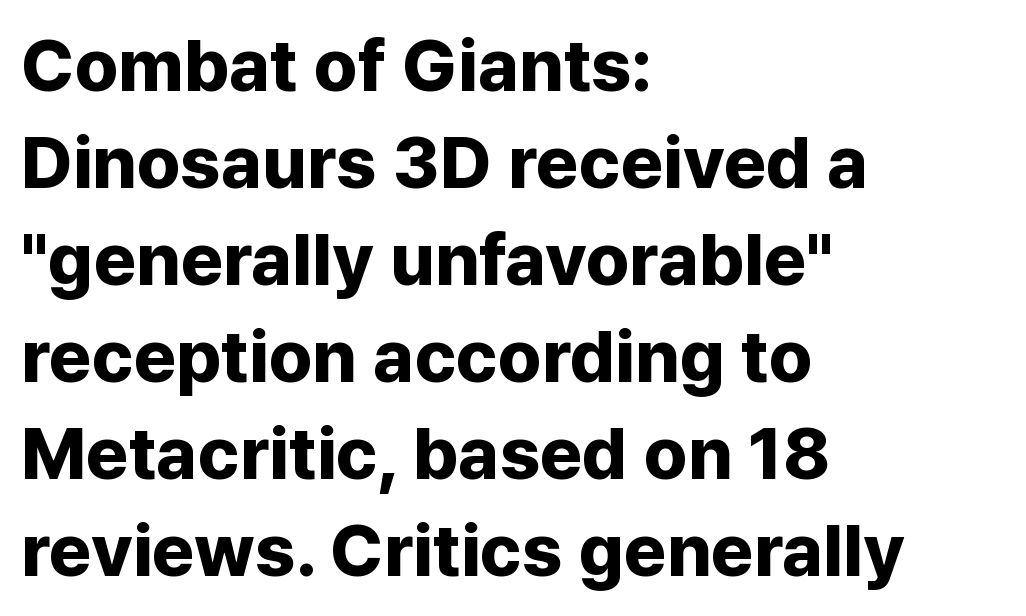
A typesetter would call this leading conventional body-copy spacing. You could not count columns in this text — the font is proportionally spaced. Does the weight exceed regular? Yes, all the way to bold. The letters sit at their default tracking, neither squeezed nor spread. The lines are quadded left. The axis of the letterforms is exactly vertical.
